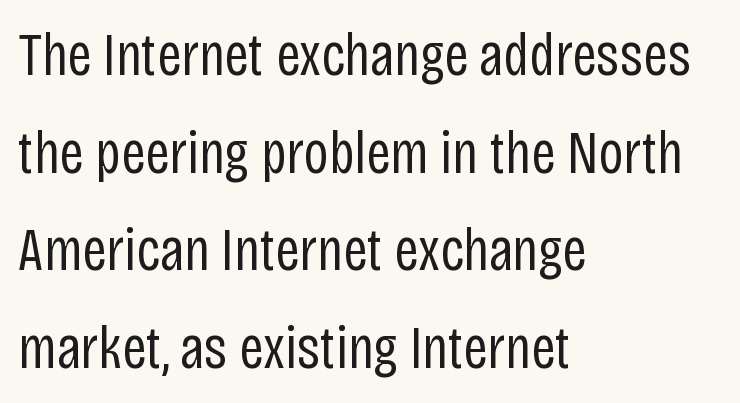
{"serif": "no", "italic": "no", "bold": "no", "weight": "regular", "width": "condensed", "stroke_contrast": "low", "x_height": "large", "monospaced": "no", "underline": "no", "align": "left", "line_spacing": "normal", "line_spacing_ratio": 1.6, "letter_spacing": "normal", "letter_spacing_em": 0.0, "glyph_px": 61}
